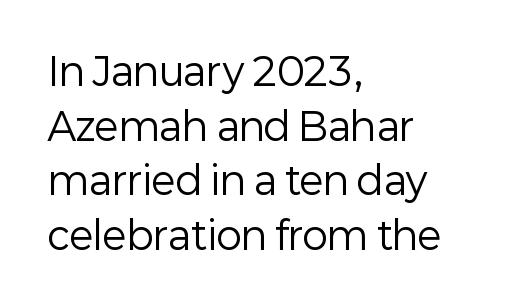
{"serif": "no", "italic": "no", "bold": "no", "weight": "regular", "width": "normal", "stroke_contrast": "low", "x_height": "medium", "monospaced": "no", "underline": "no", "align": "left", "line_spacing": "normal", "line_spacing_ratio": 1.44, "letter_spacing": "normal", "letter_spacing_em": 0.0, "glyph_px": 38}
